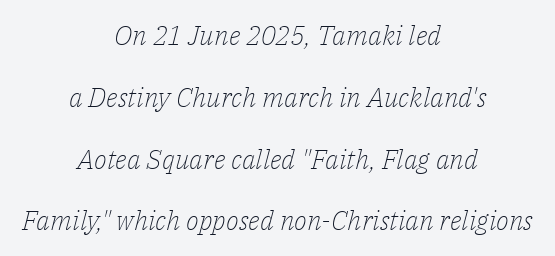
The image shows 27 px text type, italic (leaning right); set centered, loose line spacing (2.29x), normal letter spacing, not underlined.
